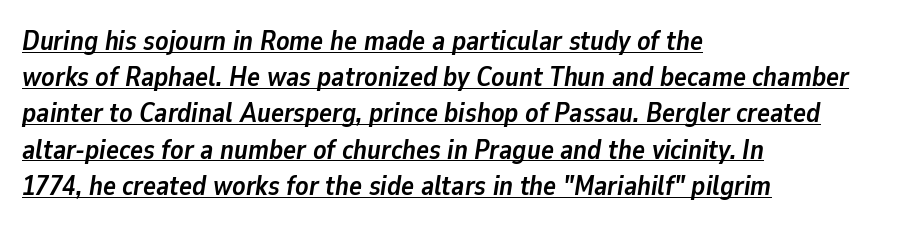
{"italic": "yes", "lean": "right", "slant_degrees": 9, "bold": "yes", "underline": "yes", "align": "left", "line_spacing": "normal", "line_spacing_ratio": 1.34, "letter_spacing": "normal", "letter_spacing_em": 0.0, "glyph_px": 27}
